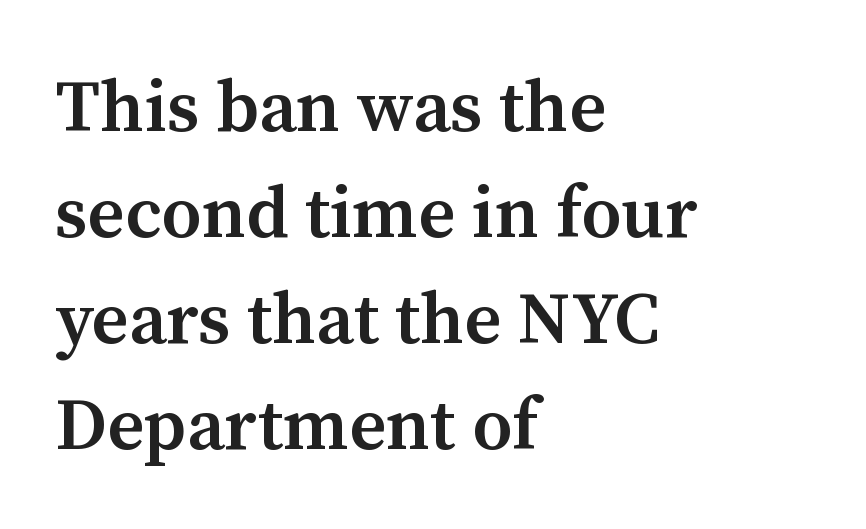
The image shows 73 px semibold serif type, upright; set left-aligned, normal line spacing (1.45x), normal letter spacing, not underlined; medium stroke contrast and a medium x-height.
